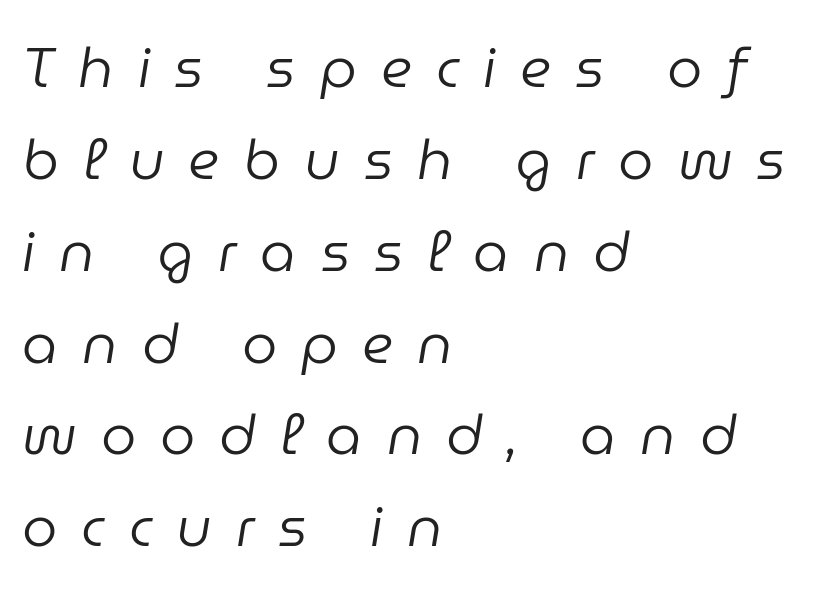
{"italic": "yes", "lean": "right", "slant_degrees": 9, "bold": "no", "weight": "regular", "width": "normal", "stroke_contrast": "low", "x_height": "medium", "monospaced": "no", "underline": "no", "align": "left", "line_spacing": "normal", "line_spacing_ratio": 1.64, "letter_spacing": "wide", "letter_spacing_em": 0.43, "glyph_px": 56}
